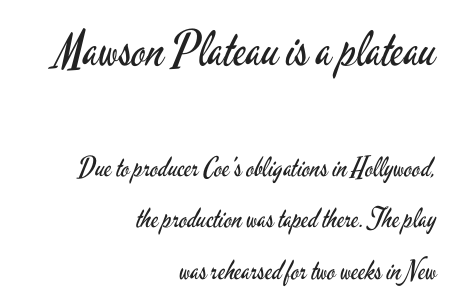
Q: Is the text bold? A: No.
Q: Is the text italic (slanted)? A: Yes.
Q: Is the typeface a serif or a sans-serif typeface? A: Sans-serif.
Q: Is the text underlined? A: No.
Q: How is the paragraph aligned? A: Right-aligned.
Q: Is the spacing between letters normal or unusually wide? A: Normal.
Q: Is the spacing between lines tight, normal or loose? A: Loose.
Q: Which block of text is set in a larger size, the first (top) or the second (bottom)? A: The first (top) one.
Q: Width (condensed, normal, or wide)? A: Condensed.
Q: Stroke contrast? A: Low.
Q: x-height? A: Small.
Q: Monospaced? A: No.
